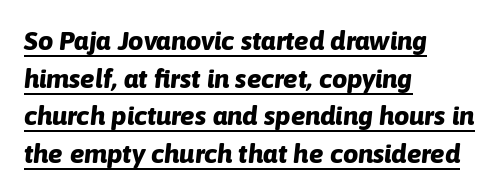
Line beginnings align vertically; line endings do not. Typesetter's note: full bold, strokes at maximum text heaviness. The passage shown is underscored from start to finish. The typography opts for an oblique posture over an upright one. Baseline-to-baseline distance is the conventional proportion of letter height.
